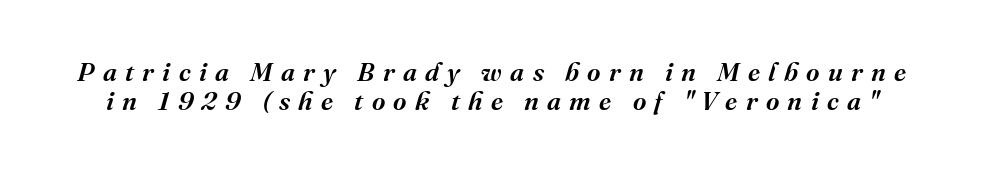
{"italic": "yes", "lean": "right", "slant_degrees": 16, "underline": "no", "line_spacing": "tight", "line_spacing_ratio": 1.12, "letter_spacing": "wide", "letter_spacing_em": 0.32, "glyph_px": 26}
